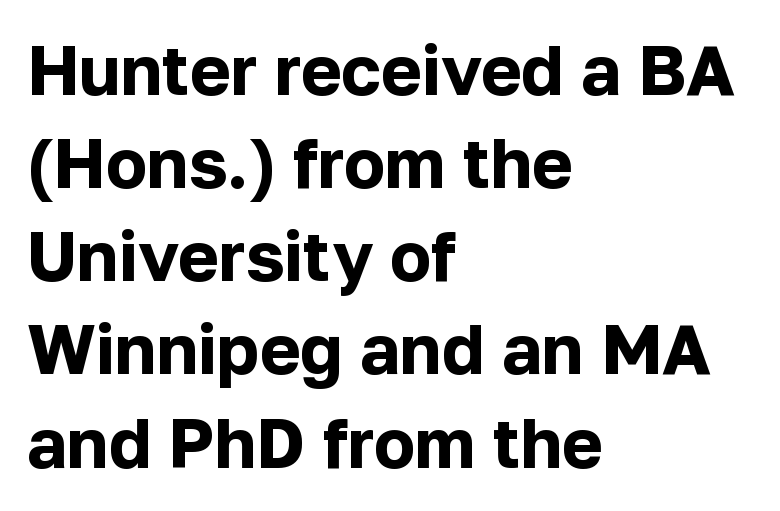
Q: Is the text bold? A: Yes.
Q: Is the text italic (slanted)? A: No, it is upright.
Q: Is the typeface a serif or a sans-serif typeface? A: Sans-serif.
Q: Is the text underlined? A: No.
Q: How is the paragraph aligned? A: Left-aligned.
Q: Is the spacing between letters normal or unusually wide? A: Normal.
Q: Is the spacing between lines tight, normal or loose? A: Normal.
Q: Width (condensed, normal, or wide)? A: Normal.
Q: Stroke contrast? A: Low.
Q: x-height? A: Medium.
Q: Monospaced? A: No.
